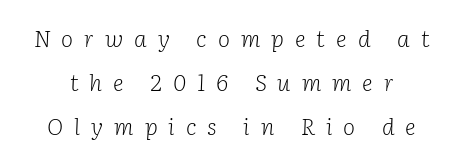
{"italic": "yes", "lean": "right", "slant_degrees": 2, "bold": "no", "underline": "no", "line_spacing": "loose", "line_spacing_ratio": 1.91, "letter_spacing": "wide", "letter_spacing_em": 0.48, "glyph_px": 23}
